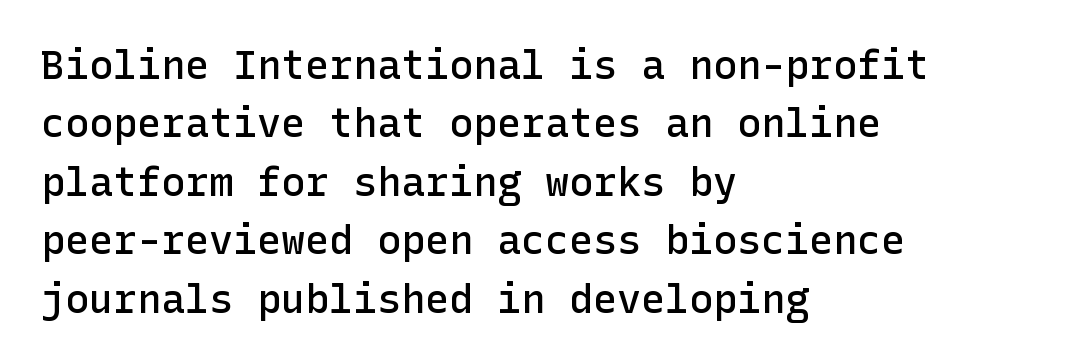
Q: Is the text bold? A: Semi-bold.
Q: Is the text italic (slanted)? A: No, it is upright.
Q: Is the typeface a serif or a sans-serif typeface? A: Sans-serif.
Q: Is the text underlined? A: No.
Q: How is the paragraph aligned? A: Left-aligned.
Q: Is the spacing between letters normal or unusually wide? A: Normal.
Q: Is the spacing between lines tight, normal or loose? A: Normal.
Q: Width (condensed, normal, or wide)? A: Normal.
Q: Stroke contrast? A: Low.
Q: x-height? A: Medium.
